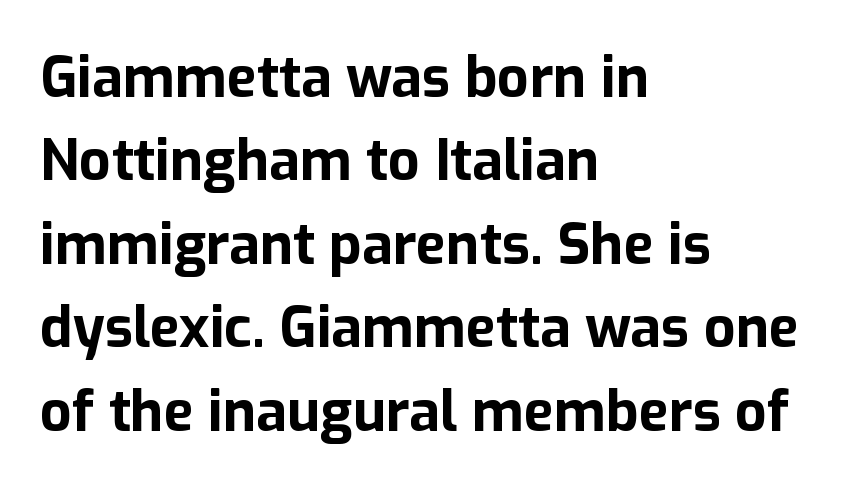
The image shows 56 px bold sans-serif type, upright; set left-aligned, normal line spacing (1.49x), normal letter spacing, not underlined; low stroke contrast and a medium x-height.
